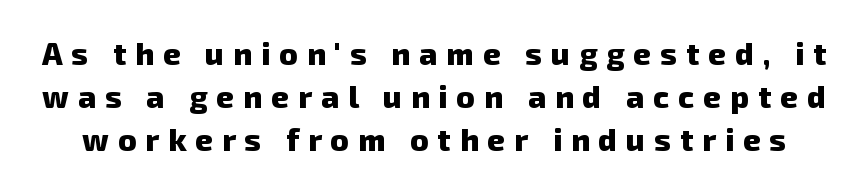
In terms of weight, the rendering is a true, heavy bold. Here the glyphs are tracked loosely, breaking word shapes into spaced letters. The space between consecutive lines is moderate. Looks like regular typesetting: each glyph gets only the width it needs.
